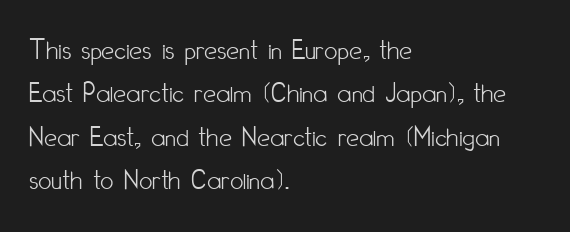
The image shows 29 px light, condensed sans-serif type, upright; set left-aligned, normal line spacing (1.5x), normal letter spacing, not underlined; low stroke contrast and a small x-height.
